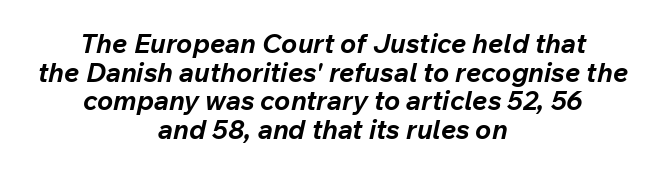
{"italic": "yes", "lean": "right", "slant_degrees": 12, "bold": "yes", "underline": "no", "align": "center", "line_spacing": "tight", "line_spacing_ratio": 1.06, "letter_spacing": "normal", "letter_spacing_em": 0.0, "glyph_px": 27}
